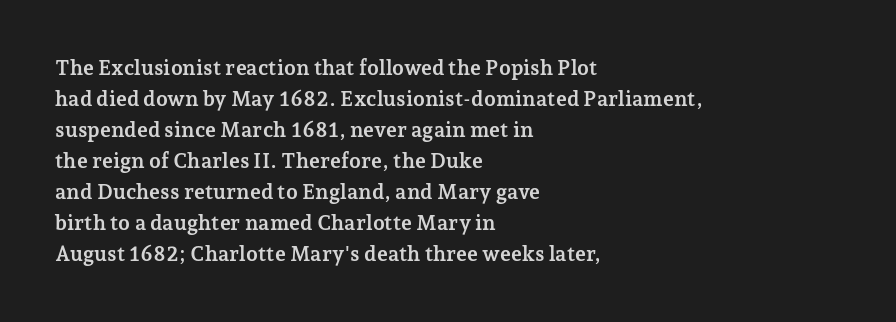
Q: Is the text bold? A: Yes.
Q: Is the text italic (slanted)? A: No, it is upright.
Q: Is the text underlined? A: No.
Q: How is the paragraph aligned? A: Left-aligned.
Q: Is the spacing between letters normal or unusually wide? A: Normal.
Q: Is the spacing between lines tight, normal or loose? A: Normal.
